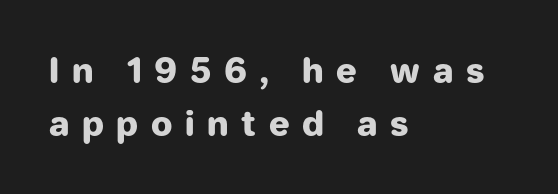
In terms of posture, this sample is upright. The rendering uses a bold face; every stroke is thick and dark. Varying glyph widths throughout — classic text-font behaviour. This block has exactly the height ordinary leading produces.
